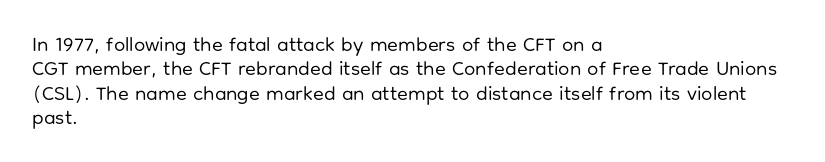
{"italic": "no", "bold": "no", "underline": "no", "align": "left", "line_spacing_ratio": 1.22, "letter_spacing": "normal", "letter_spacing_em": 0.0, "glyph_px": 20}
